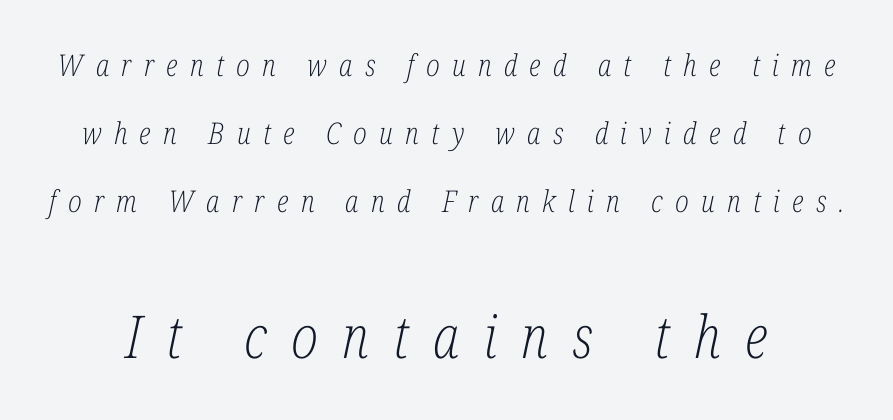
These two chunks differ in scale, with the bottom chunk taking the larger measure. If you drew a line through each stem, it would be angled. Old-style or modern, the face here clearly has serifs. Think of a printed novel: that variable character pitch is what you see here. The type is letterspaced generously, with wide tracking.
